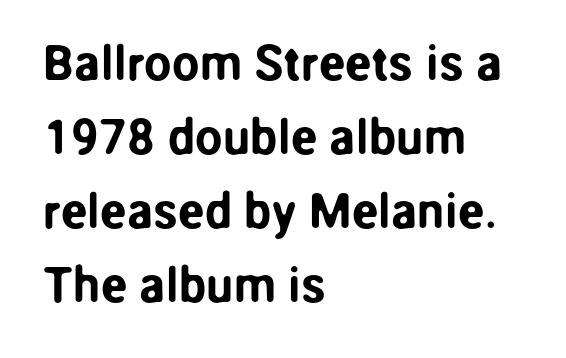
The image shows 49 px sans-serif type, upright; set left-aligned, normal line spacing (1.51x), normal letter spacing, not underlined; low stroke contrast and a medium x-height.
